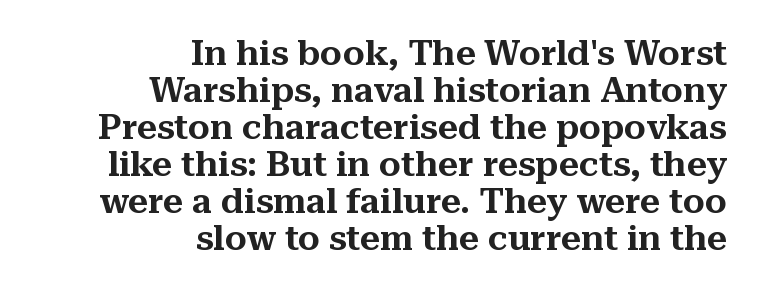
Q: Is the text italic (slanted)? A: No, it is upright.
Q: Is the typeface a serif or a sans-serif typeface? A: Serif.
Q: Is the text underlined? A: No.
Q: How is the paragraph aligned? A: Right-aligned.
Q: Is the spacing between letters normal or unusually wide? A: Normal.
Q: Is the spacing between lines tight, normal or loose? A: Tight.
Q: Width (condensed, normal, or wide)? A: Normal.
Q: Stroke contrast? A: Medium.
Q: x-height? A: Medium.
Q: Monospaced? A: No.
